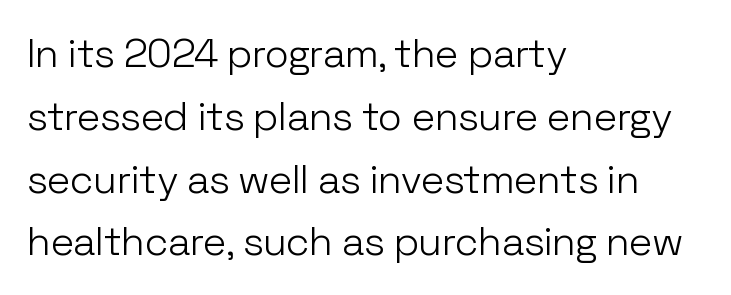
Q: Is the text bold? A: No.
Q: Is the text italic (slanted)? A: No, it is upright.
Q: Is the typeface a serif or a sans-serif typeface? A: Sans-serif.
Q: Is the text underlined? A: No.
Q: How is the paragraph aligned? A: Left-aligned.
Q: Is the spacing between letters normal or unusually wide? A: Normal.
Q: Is the spacing between lines tight, normal or loose? A: Normal.
Q: Width (condensed, normal, or wide)? A: Normal.
Q: Stroke contrast? A: Low.
Q: x-height? A: Medium.
Q: Monospaced? A: No.
